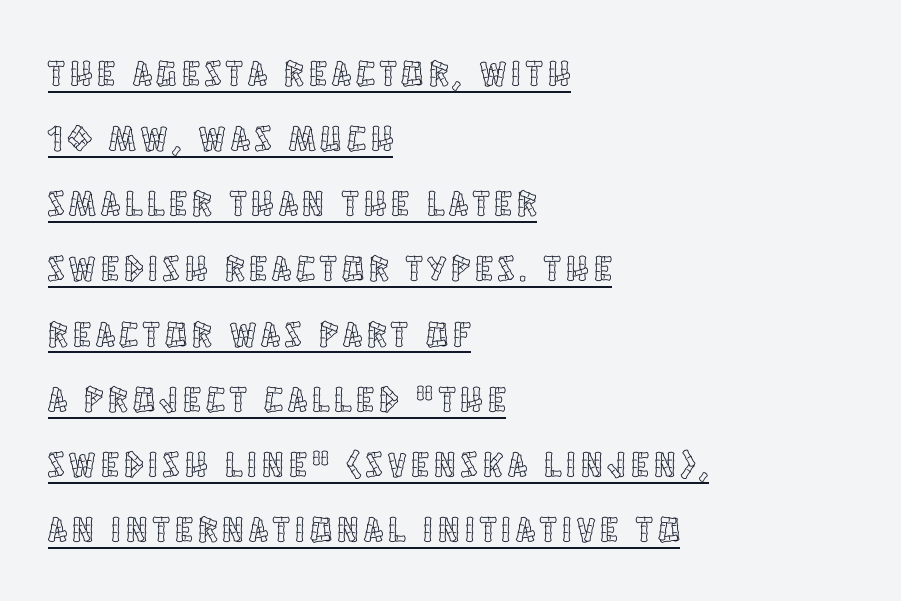
{"italic": "no", "width": "condensed", "x_height": "large", "monospaced": "no", "underline": "yes", "align": "left", "line_spacing_ratio": 1.81, "glyph_px": 36}
